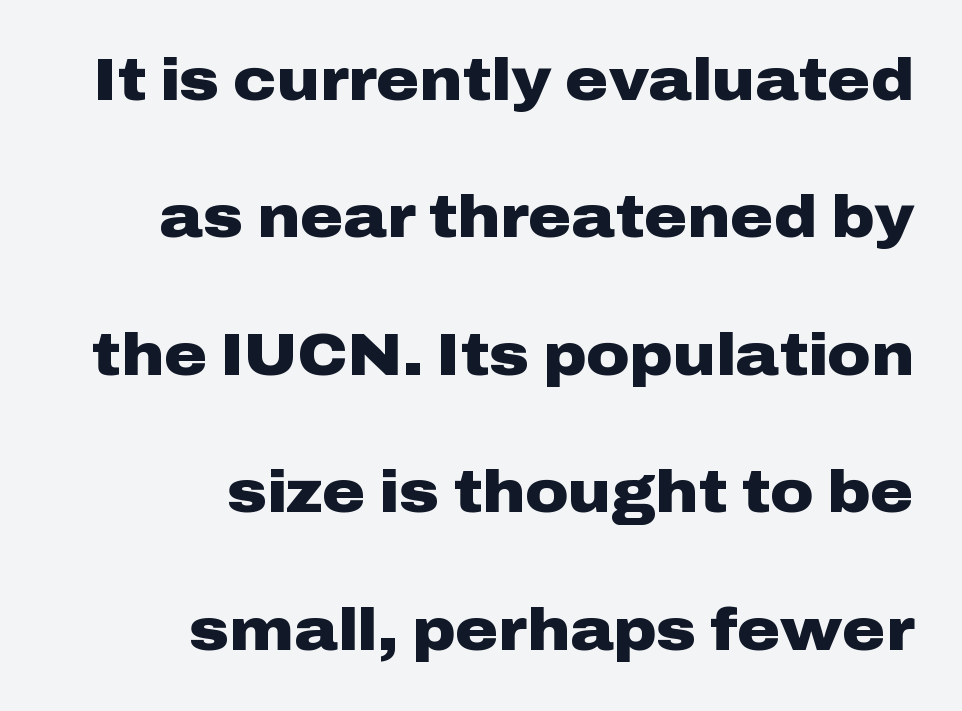
The image shows 59 px heavy, wide sans-serif type, upright; set right-aligned, loose line spacing (2.33x), normal letter spacing, not underlined; low stroke contrast and a medium x-height.
